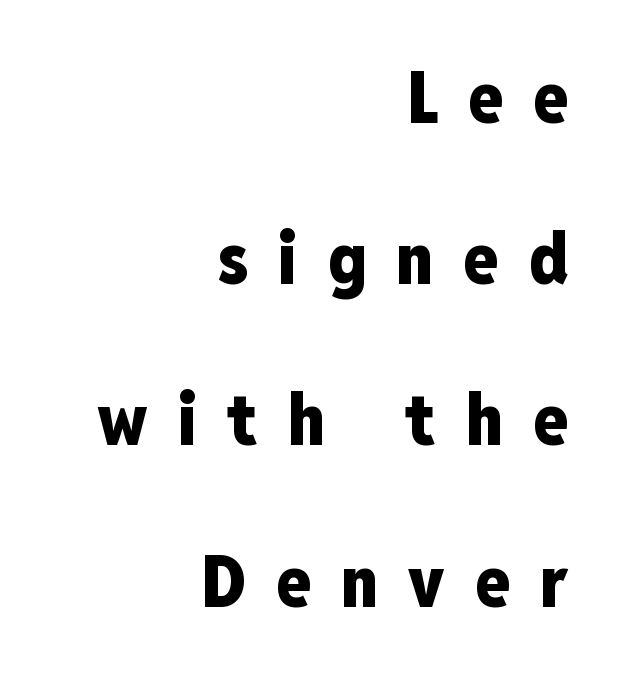
The image shows 71 px heavy, condensed sans-serif type, upright; set right-aligned, loose line spacing (2.27x), unusually wide letter spacing (+0.43 em), not underlined; low stroke contrast and a medium x-height.
